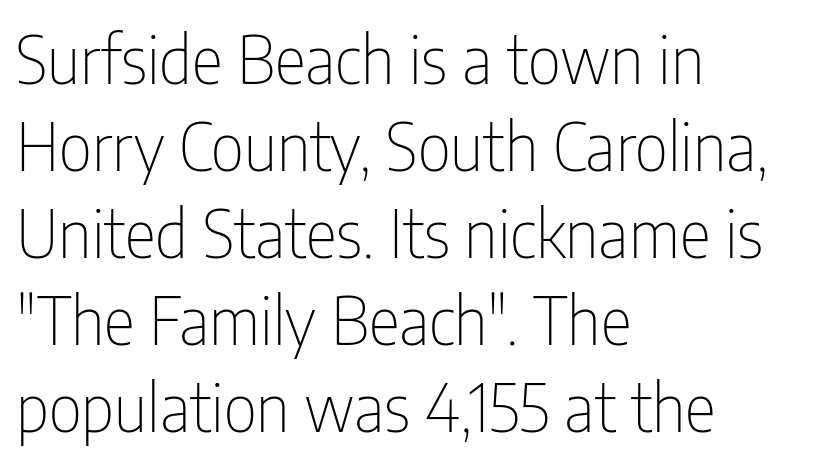
The image shows 66 px thin, condensed sans-serif type, upright; set left-aligned, normal line spacing (1.32x), normal letter spacing, not underlined; low stroke contrast and a medium x-height.
